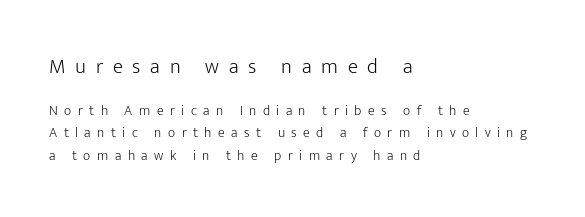
The image shows 21 px text type, upright; set left-aligned, normal line spacing (1.59x), unusually wide letter spacing (+0.46 em), not underlined; the first (top) block is 1.5x larger.
